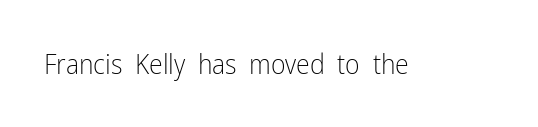
Note: no serifs on the glyphs. You can tell it's not italic because the verticals are truly vertical. On a weight scale, this lands at 450 or below. Rule under the text: the space is simply empty. Is this a fixed-width face? No — the glyphs have proportional, varying widths.
